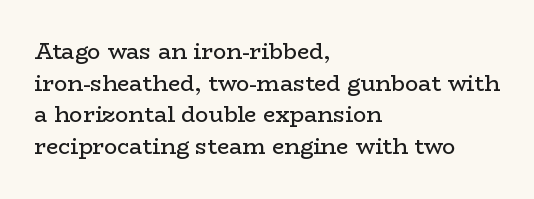
{"italic": "no", "bold": "no", "underline": "no", "align": "left", "line_spacing": "normal", "line_spacing_ratio": 1.44, "letter_spacing": "normal", "letter_spacing_em": 0.0, "glyph_px": 22}
